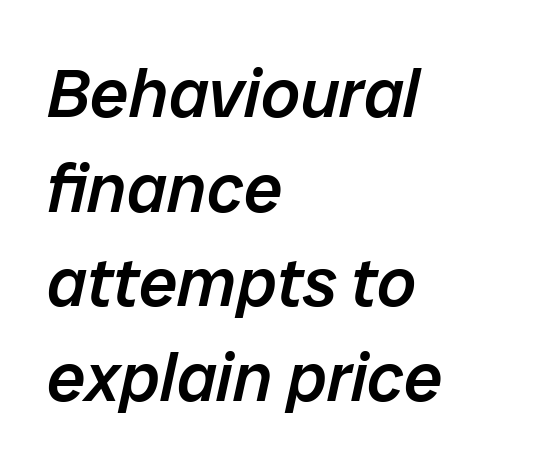
Q: Is the text bold? A: Semi-bold.
Q: Is the text italic (slanted)? A: Yes, it leans right by about 12 degrees.
Q: Is the text underlined? A: No.
Q: How is the paragraph aligned? A: Left-aligned.
Q: Is the spacing between letters normal or unusually wide? A: Normal.
Q: Is the spacing between lines tight, normal or loose? A: Normal.
Q: Width (condensed, normal, or wide)? A: Normal.
Q: Stroke contrast? A: Low.
Q: x-height? A: Medium.
Q: Monospaced? A: No.
